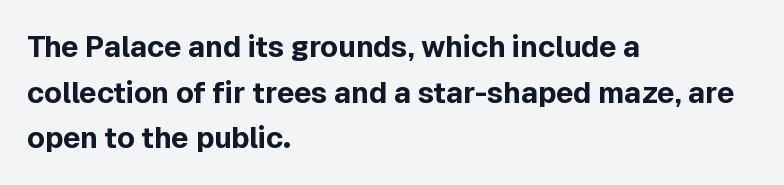
The specimen omits any rule beneath the text block's lines. Heavy-handed strokes throughout: this text is bold. This sample uses an upright cut, with every glyph sitting square on the baseline. Each word holds together tightly as a unit, with standard inter-letter gaps. Does the leading feel generous? No, just average.
